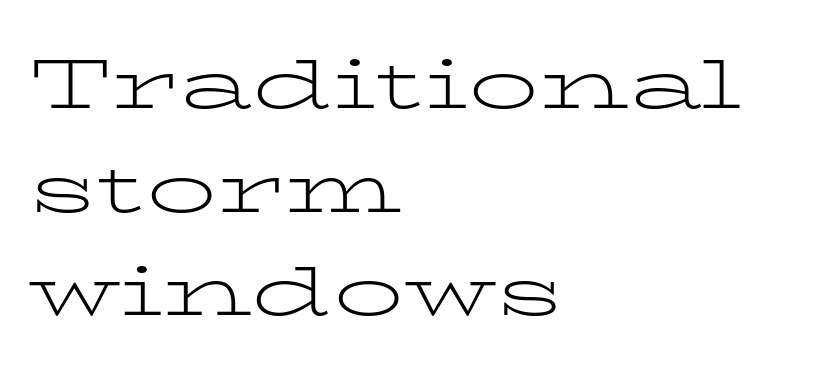
Q: Is the text bold? A: No.
Q: Is the text italic (slanted)? A: No, it is upright.
Q: Is the typeface a serif or a sans-serif typeface? A: Serif.
Q: Is the text underlined? A: No.
Q: How is the paragraph aligned? A: Left-aligned.
Q: Is the spacing between letters normal or unusually wide? A: Normal.
Q: Is the spacing between lines tight, normal or loose? A: Normal.
Q: Width (condensed, normal, or wide)? A: Wide.
Q: Stroke contrast? A: Low.
Q: x-height? A: Medium.
Q: Monospaced? A: No.
